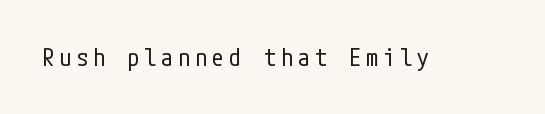
Q: Is the text bold? A: No.
Q: Is the text italic (slanted)? A: No, it is upright.
Q: Is the text underlined? A: No.
Q: Is the spacing between letters normal or unusually wide? A: Unusually wide.
